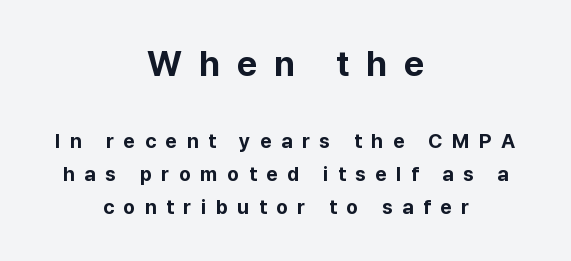
Q: Is the text bold? A: Yes.
Q: Is the text italic (slanted)? A: No, it is upright.
Q: Is the typeface a serif or a sans-serif typeface? A: Sans-serif.
Q: Is the text underlined? A: No.
Q: How is the paragraph aligned? A: Centered.
Q: Is the spacing between letters normal or unusually wide? A: Unusually wide.
Q: Is the spacing between lines tight, normal or loose? A: Normal.
Q: Which block of text is set in a larger size, the first (top) or the second (bottom)? A: The first (top) one.
Q: Width (condensed, normal, or wide)? A: Normal.
Q: Stroke contrast? A: Low.
Q: x-height? A: Medium.
Q: Monospaced? A: No.
